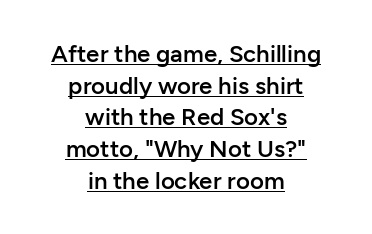
Q: Is the text bold? A: Semi-bold.
Q: Is the text italic (slanted)? A: No, it is upright.
Q: Is the text underlined? A: Yes.
Q: How is the paragraph aligned? A: Centered.
Q: Is the spacing between letters normal or unusually wide? A: Normal.
Q: Is the spacing between lines tight, normal or loose? A: Normal.
